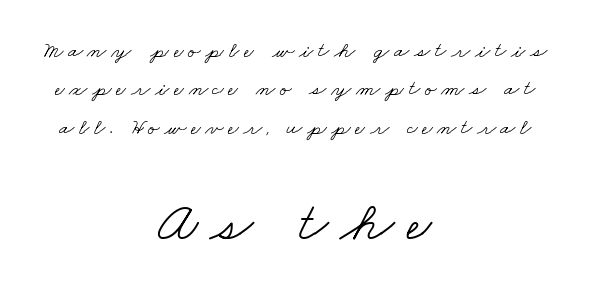
Q: Is the text bold? A: No.
Q: Is the typeface a serif or a sans-serif typeface? A: Serif.
Q: Is the text underlined? A: No.
Q: How is the paragraph aligned? A: Centered.
Q: Is the spacing between letters normal or unusually wide? A: Unusually wide.
Q: Which block of text is set in a larger size, the first (top) or the second (bottom)? A: The second (bottom) one.
Q: Width (condensed, normal, or wide)? A: Wide.
Q: Stroke contrast? A: Low.
Q: x-height? A: Small.
Q: Monospaced? A: No.
